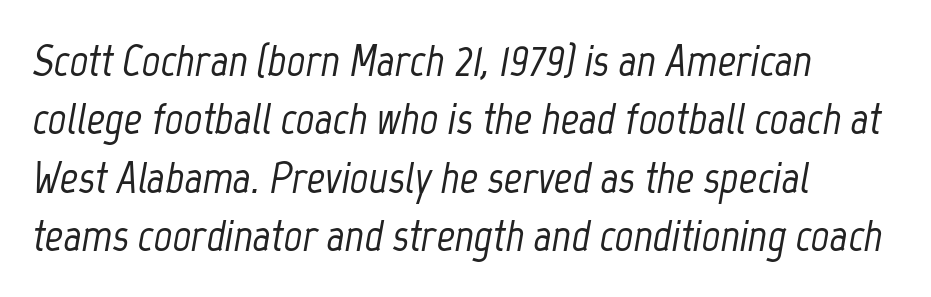
{"italic": "yes", "lean": "right", "slant_degrees": 12, "width": "condensed", "stroke_contrast": "low", "x_height": "medium", "monospaced": "no", "underline": "no", "align": "left", "line_spacing": "normal", "line_spacing_ratio": 1.3, "letter_spacing": "normal", "letter_spacing_em": 0.0, "glyph_px": 45}
